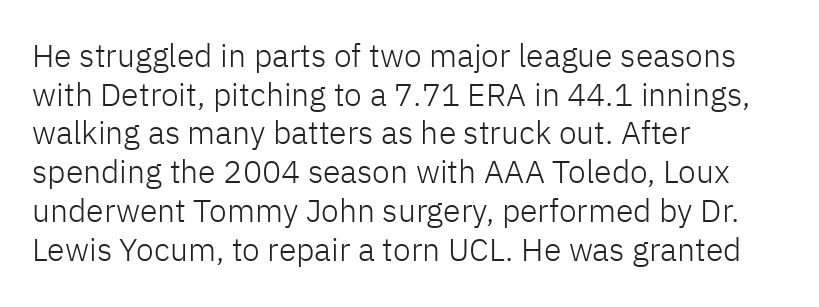
{"serif": "no", "italic": "no", "bold": "no", "weight": "light", "width": "normal", "stroke_contrast": "low", "x_height": "medium", "monospaced": "no", "underline": "no", "align": "left", "line_spacing_ratio": 1.21, "letter_spacing": "normal", "letter_spacing_em": 0.0, "glyph_px": 32}
